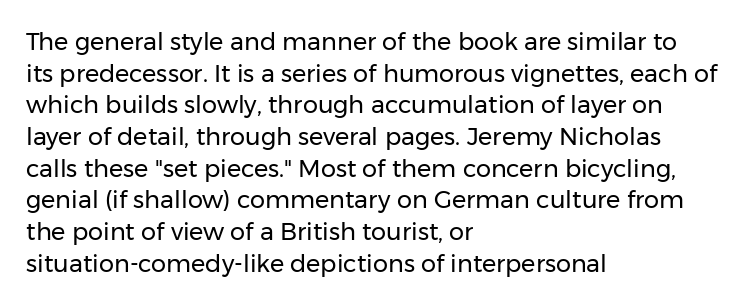
Q: Is the text bold? A: No.
Q: Is the text italic (slanted)? A: No, it is upright.
Q: Is the text underlined? A: No.
Q: How is the paragraph aligned? A: Left-aligned.
Q: Is the spacing between letters normal or unusually wide? A: Normal.
Q: Is the spacing between lines tight, normal or loose? A: Normal.
